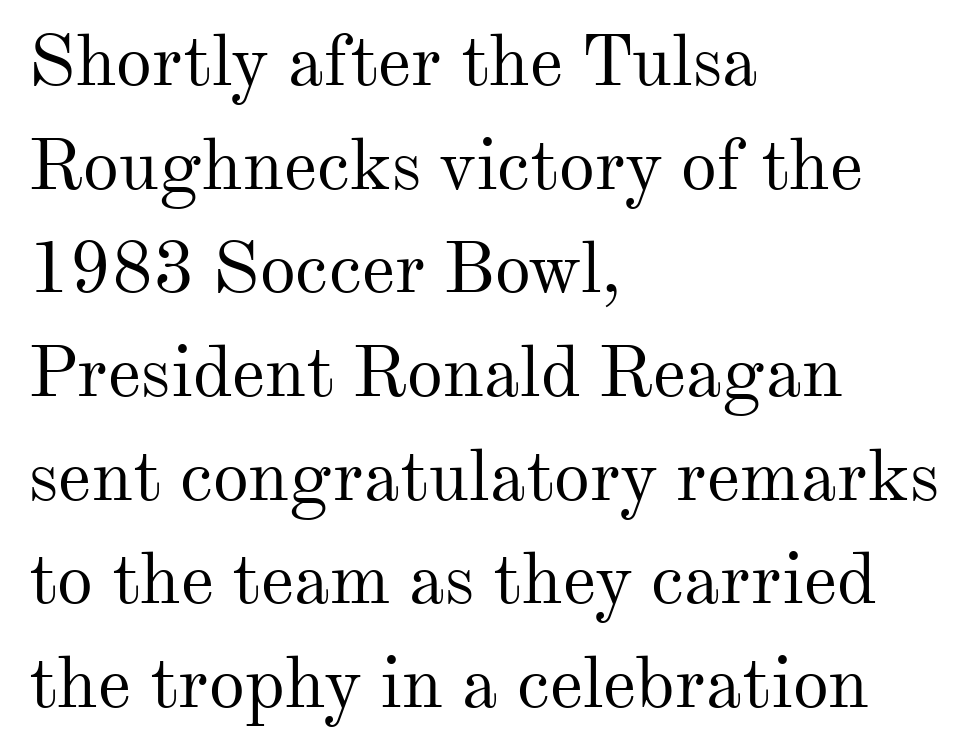
The leading is moderate, giving the passage an even texture. Do the characters align in a grid? No, the font is proportional. This is roman type, the default non-slanted kind. The font family rendered here belongs to the serif group. Tracking value appears to be zero — textbook default spacing. The weight tops out at a normal text grade.
